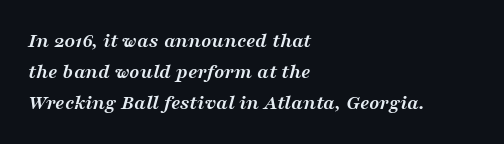
No word sits above an underline. This sample uses plain, unmodified letter spacing. Typesetter's note: full bold, strokes at maximum text heaviness. The paragraph has a hard left edge and a soft right edge.
